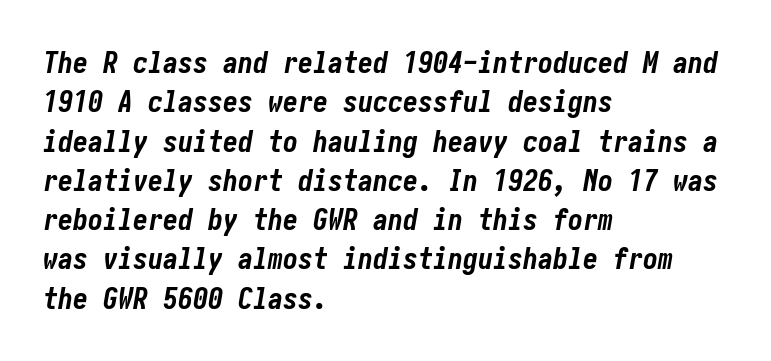
The image shows 30 px bold, condensed type, italic (leaning right); set left-aligned, normal line spacing (1.31x), normal letter spacing, not underlined; low stroke contrast and a medium x-height.
